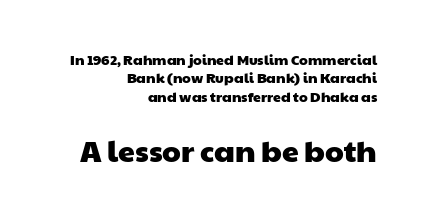
Q: Is the typeface a serif or a sans-serif typeface? A: Sans-serif.
Q: Is the text underlined? A: No.
Q: How is the paragraph aligned? A: Right-aligned.
Q: Is the spacing between letters normal or unusually wide? A: Normal.
Q: Is the spacing between lines tight, normal or loose? A: Normal.
Q: Which block of text is set in a larger size, the first (top) or the second (bottom)? A: The second (bottom) one.
Q: Width (condensed, normal, or wide)? A: Wide.
Q: Stroke contrast? A: Low.
Q: x-height? A: Medium.
Q: Monospaced? A: No.
